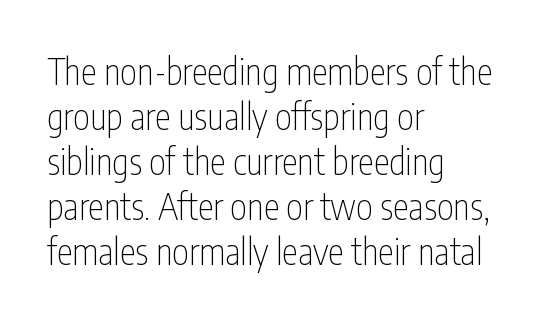
The image shows 36 px thin, condensed sans-serif type, upright; set left-aligned, normal line spacing (1.25x), normal letter spacing, not underlined; low stroke contrast and a medium x-height.
